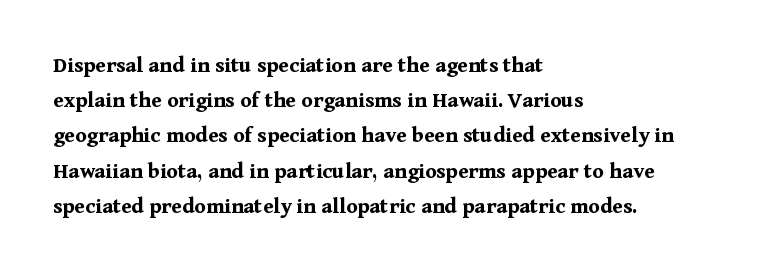
The image shows 23 px bold type, upright; set left-aligned, normal line spacing (1.53x), normal letter spacing, not underlined.
